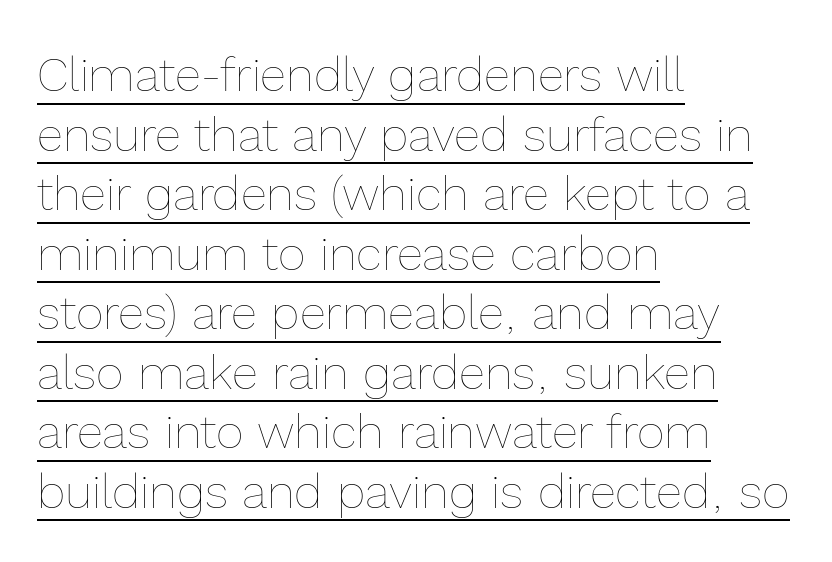
The image shows 48 px thin type, upright; set left-aligned, line spacing 1.24x, normal letter spacing, underlined; a medium x-height.
